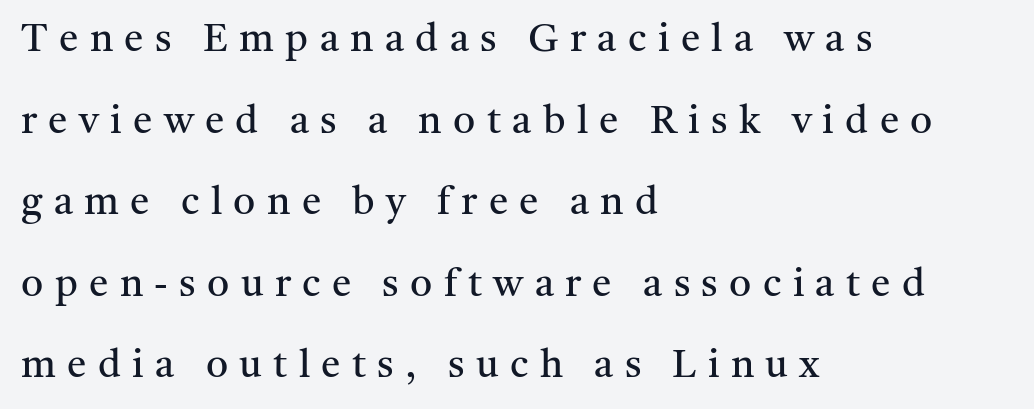
The image shows 39 px regular-weight serif type, upright; set left-aligned, loose line spacing (2.09x), unusually wide letter spacing (+0.29 em), not underlined; medium stroke contrast and a medium x-height.
